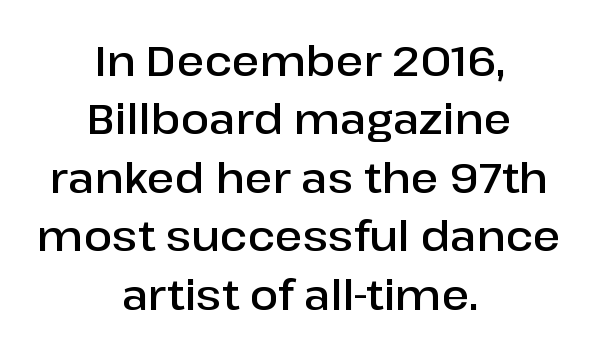
{"serif": "no", "italic": "no", "bold": "semi", "weight": "semibold", "width": "normal", "stroke_contrast": "low", "x_height": "medium", "monospaced": "no", "underline": "no", "align": "center", "line_spacing": "normal", "line_spacing_ratio": 1.39, "letter_spacing": "normal", "letter_spacing_em": 0.0, "glyph_px": 42}
